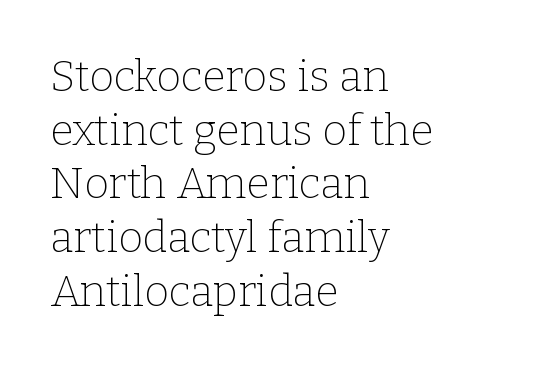
Q: Is the text bold? A: No.
Q: Is the text italic (slanted)? A: No, it is upright.
Q: Is the typeface a serif or a sans-serif typeface? A: Serif.
Q: Is the text underlined? A: No.
Q: How is the paragraph aligned? A: Left-aligned.
Q: Is the spacing between letters normal or unusually wide? A: Normal.
Q: Is the spacing between lines tight, normal or loose? A: Normal.
Q: Width (condensed, normal, or wide)? A: Normal.
Q: Stroke contrast? A: Low.
Q: x-height? A: Medium.
Q: Monospaced? A: No.
